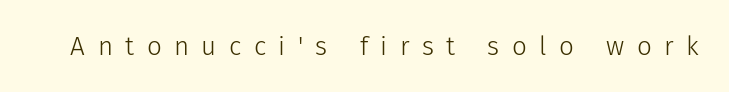
Q: Is the text bold? A: No.
Q: Is the text italic (slanted)? A: No, it is upright.
Q: Is the text underlined? A: No.
Q: Is the spacing between letters normal or unusually wide? A: Unusually wide.
